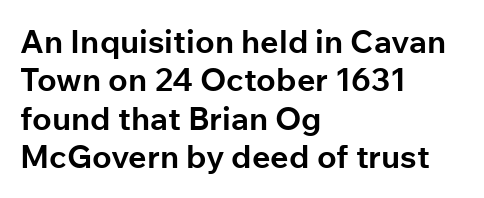
The image shows 32 px bold sans-serif type, upright; set left-aligned, line spacing 1.2x, normal letter spacing, not underlined; low stroke contrast and a medium x-height.
